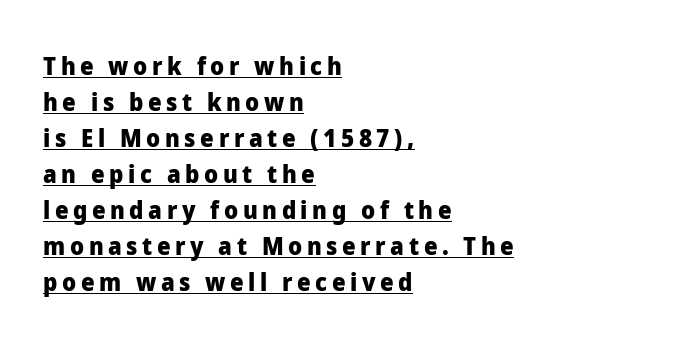
Vertical spacing — default. Beneath each row of characters lies a ruled line. Stroke thickness is high; the sample reads as a true bold. Caption: multi-line text, flush left, ragged right. Tall strokes in this sample are plumb rather than angled.
